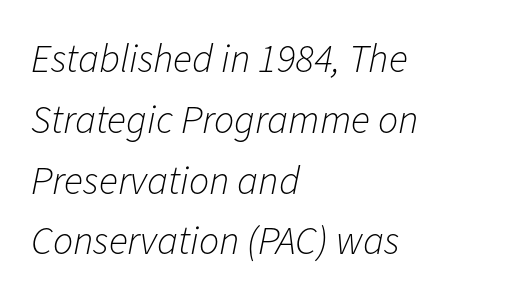
{"italic": "yes", "lean": "right", "slant_degrees": 11, "bold": "no", "weight": "light", "width": "normal", "stroke_contrast": "low", "x_height": "medium", "monospaced": "no", "underline": "no", "align": "left", "line_spacing": "normal", "line_spacing_ratio": 1.52, "letter_spacing": "normal", "letter_spacing_em": 0.0, "glyph_px": 40}
